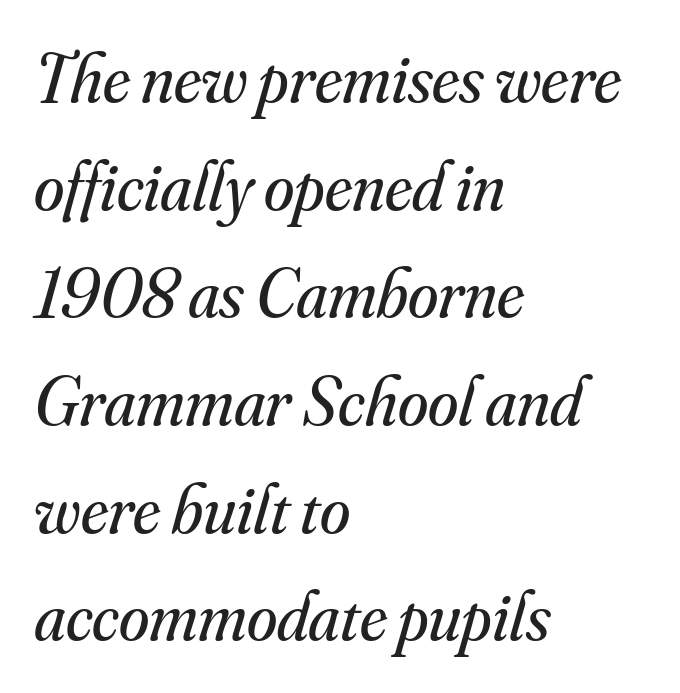
Q: Is the text bold? A: No.
Q: Is the text italic (slanted)? A: Yes, it leans right by about 16 degrees.
Q: Is the typeface a serif or a sans-serif typeface? A: Serif.
Q: Is the text underlined? A: No.
Q: How is the paragraph aligned? A: Left-aligned.
Q: Is the spacing between letters normal or unusually wide? A: Normal.
Q: Is the spacing between lines tight, normal or loose? A: Normal.
Q: Width (condensed, normal, or wide)? A: Normal.
Q: Stroke contrast? A: Medium.
Q: x-height? A: Small.
Q: Monospaced? A: No.
